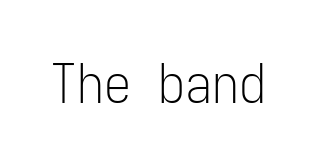
Q: Is the text bold? A: No.
Q: Is the text italic (slanted)? A: No, it is upright.
Q: Is the typeface a serif or a sans-serif typeface? A: Sans-serif.
Q: Is the text underlined? A: No.
Q: Is the spacing between letters normal or unusually wide? A: Normal.
Q: Width (condensed, normal, or wide)? A: Condensed.
Q: Stroke contrast? A: Low.
Q: x-height? A: Medium.
